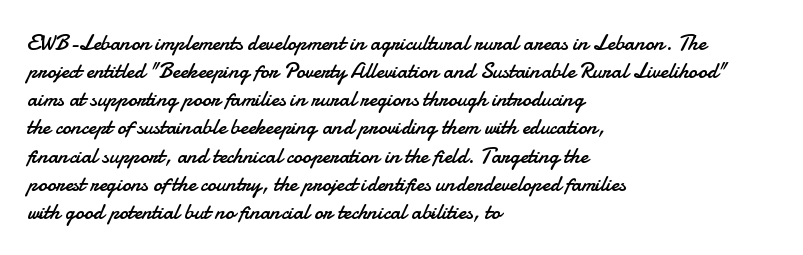
The image shows 22 px text type; set left-aligned, normal line spacing (1.28x), normal letter spacing, not underlined.
